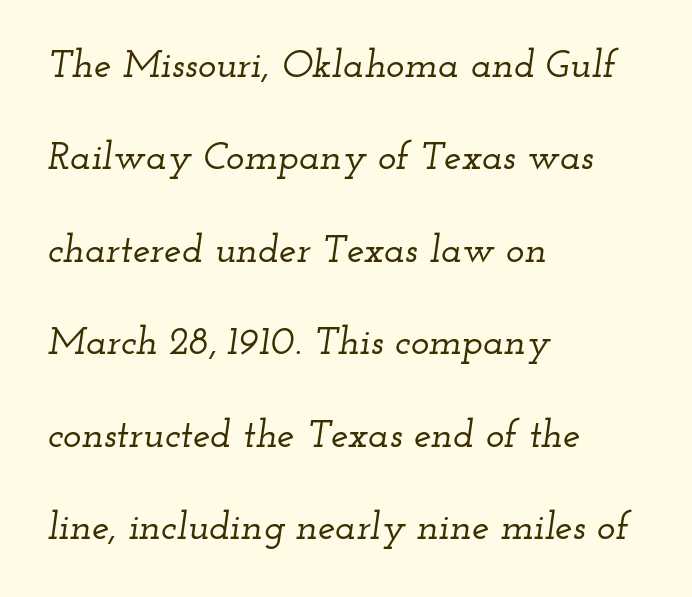
Q: Is the text italic (slanted)? A: Yes, it leans right by about 12 degrees.
Q: Is the typeface a serif or a sans-serif typeface? A: Serif.
Q: Is the text underlined? A: No.
Q: How is the paragraph aligned? A: Left-aligned.
Q: Is the spacing between letters normal or unusually wide? A: Normal.
Q: Is the spacing between lines tight, normal or loose? A: Loose.
Q: Width (condensed, normal, or wide)? A: Wide.
Q: Stroke contrast? A: Low.
Q: x-height? A: Small.
Q: Monospaced? A: No.
